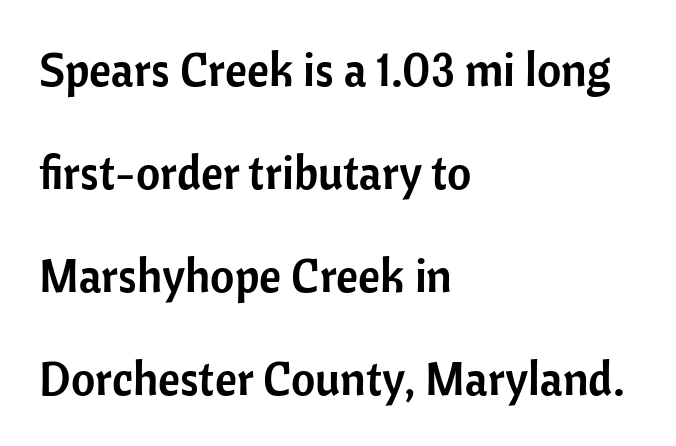
{"serif": "no", "italic": "no", "width": "normal", "stroke_contrast": "low", "x_height": "medium", "monospaced": "no", "underline": "no", "align": "left", "line_spacing": "loose", "line_spacing_ratio": 2.19, "letter_spacing": "normal", "letter_spacing_em": 0.0, "glyph_px": 47}
